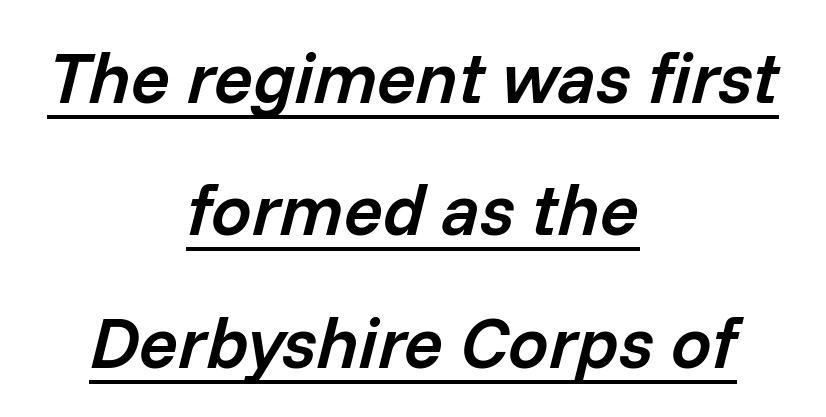
Q: Is the text bold? A: Semi-bold.
Q: Is the text italic (slanted)? A: Yes, it leans right by about 14 degrees.
Q: Is the text underlined? A: Yes.
Q: How is the paragraph aligned? A: Centered.
Q: Is the spacing between letters normal or unusually wide? A: Normal.
Q: Width (condensed, normal, or wide)? A: Normal.
Q: Stroke contrast? A: Low.
Q: x-height? A: Medium.
Q: Monospaced? A: No.
